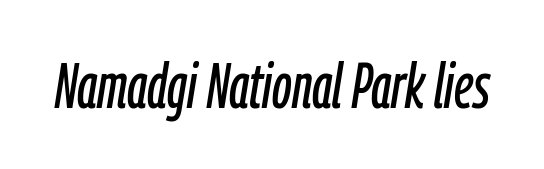
The image shows 64 px condensed type, italic (leaning right); set normal letter spacing, not underlined; low stroke contrast and a medium x-height.
